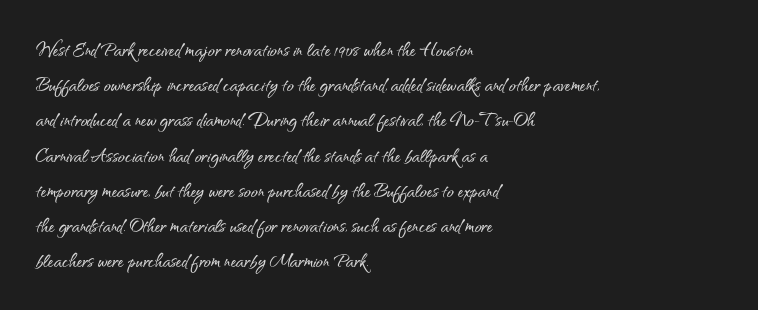
The designer left line spacing at the default. The face used here is rendered with its standard letterfit. The rag falls on the right side of this text block. The words here are not underlined.
